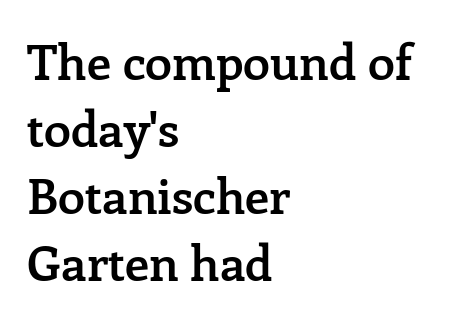
Is this a fixed-width face? No — the glyphs have proportional, varying widths. How heavy is the stroke? Medium-heavy — a semibold, shy of bold. The baseline area is clear. The text block is weighted toward the left margin, trailing off unevenly rightward. Tall strokes in this sample are plumb rather than angled. What stands out about the letter spacing? Nothing — it is the standard amount.
